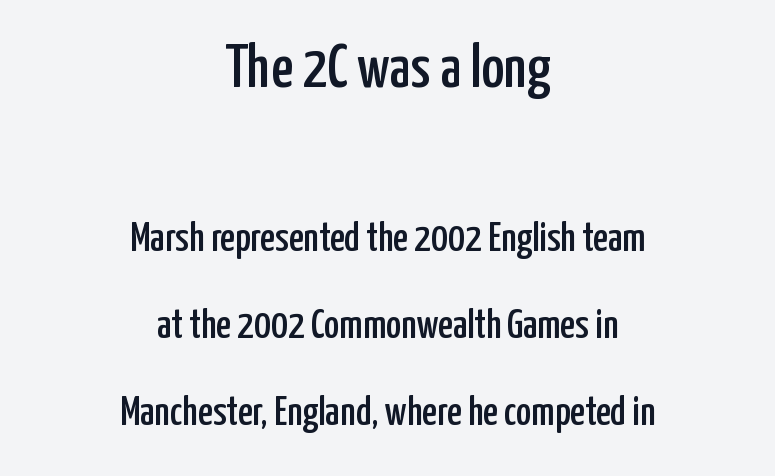
{"serif": "no", "italic": "no", "width": "condensed", "stroke_contrast": "low", "x_height": "medium", "monospaced": "no", "underline": "no", "align": "center", "line_spacing": "loose", "line_spacing_ratio": 2.12, "letter_spacing": "normal", "letter_spacing_em": 0.0, "larger_block": "first", "size_ratio": 1.49, "glyph_px": 61}
